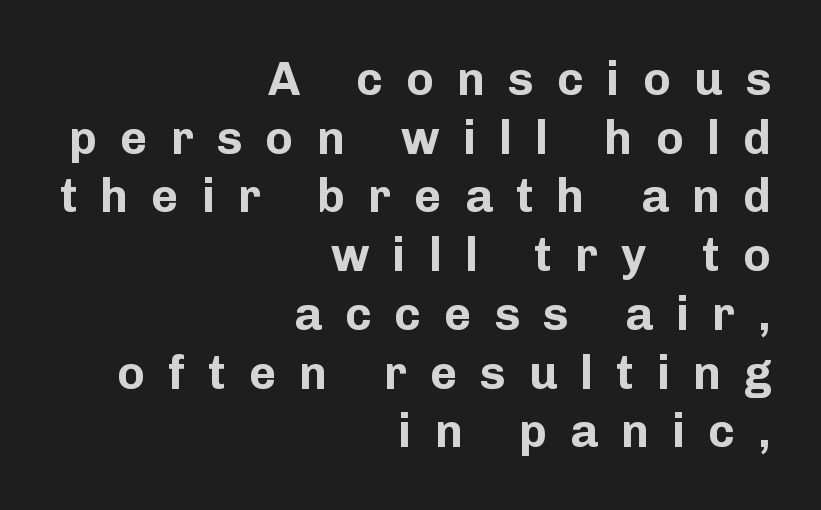
Does the copy run flush right? Yes — the right margin is perfectly even. Rows of type keep a routine distance in the vertical direction. The letters stand straight up with perfectly vertical stems. Is this a fixed-width face? No — the glyphs have proportional, varying widths.
